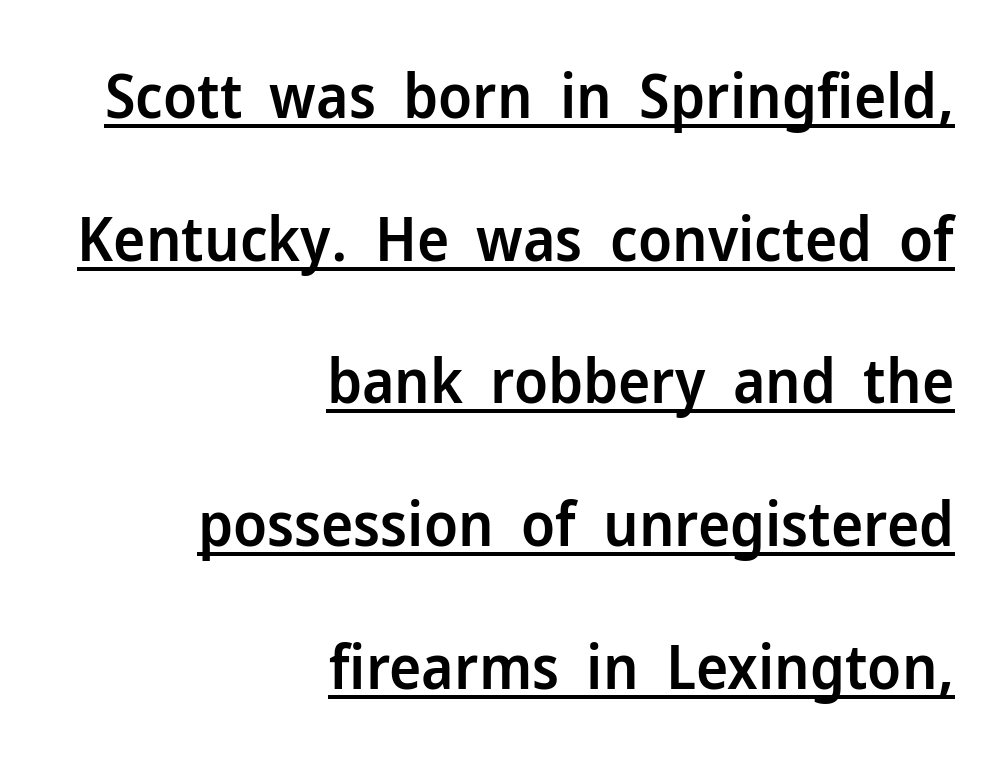
The image shows 61 px semibold sans-serif type, upright; set right-aligned, loose line spacing (2.34x), normal letter spacing, underlined; low stroke contrast and a medium x-height.
